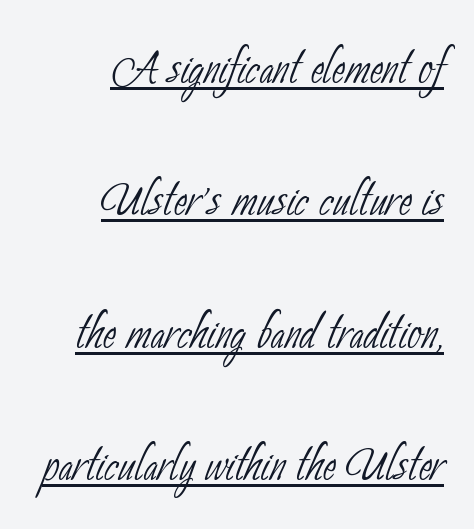
Q: Is the text bold? A: No.
Q: Is the typeface a serif or a sans-serif typeface? A: Sans-serif.
Q: Is the text underlined? A: Yes.
Q: How is the paragraph aligned? A: Right-aligned.
Q: Is the spacing between letters normal or unusually wide? A: Normal.
Q: Is the spacing between lines tight, normal or loose? A: Loose.
Q: Width (condensed, normal, or wide)? A: Condensed.
Q: Stroke contrast? A: Low.
Q: x-height? A: Small.
Q: Monospaced? A: No.
